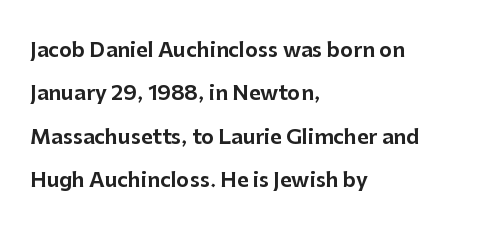
Ascenders rise straight up at ninety degrees. If you drew a ruler down the left edge, every line would touch it. Inter-character spacing is left at the font's built-in metrics. Each new line begins a long way beneath the previous one. Quick note: underline off.
